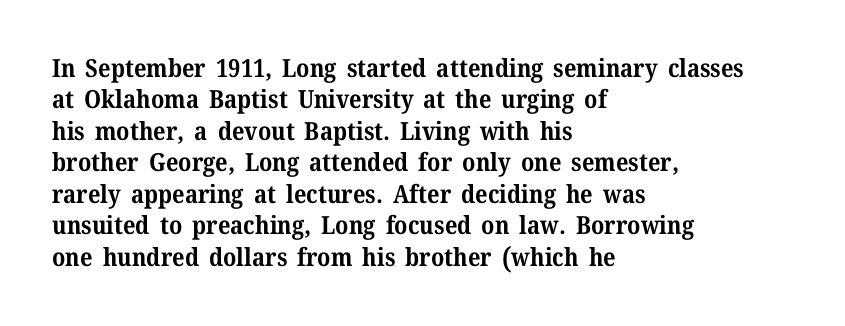
The image shows 25 px bold type, upright; set left-aligned, normal line spacing (1.26x), normal letter spacing, not underlined.
